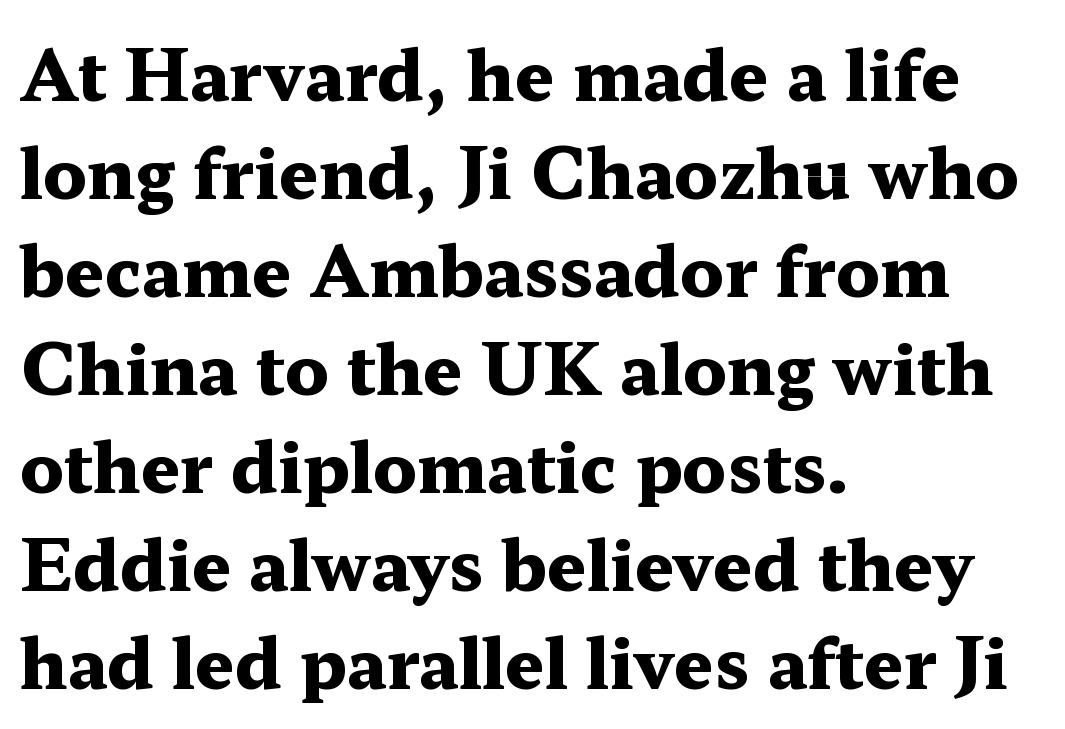
The image shows 69 px heavy, wide serif type, upright; set left-aligned, normal line spacing (1.42x), normal letter spacing, not underlined; medium stroke contrast and a medium x-height.
